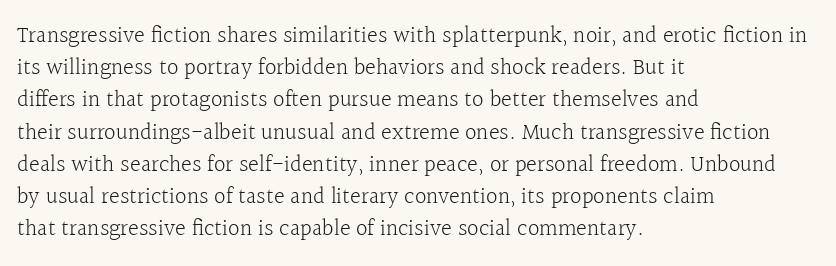
Regarding leading, the lines here are spaced in the standard way. The setting favours the left margin, as ordinary paragraphs usually do. The typeface has the unassuming heft of standard copy or less. The tracking reads as untouched default to a designer's eye. Type without underlining. Vertical strokes here are truly vertical.
